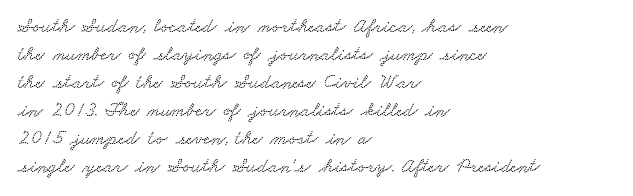
The image shows 20 px text type; set left-aligned, normal line spacing (1.4x), normal letter spacing, not underlined.
